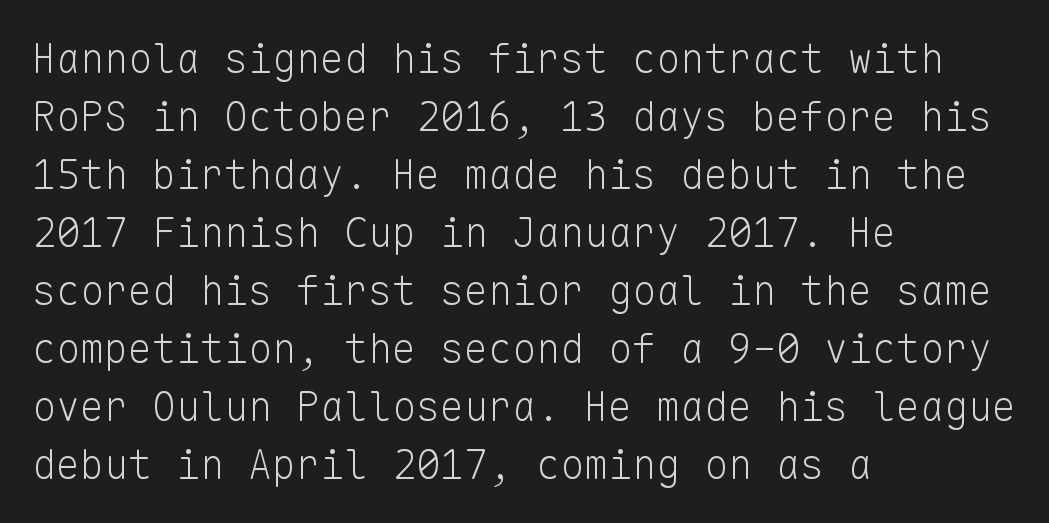
The image shows 40 px light sans-serif type, upright, monospaced; set left-aligned, normal line spacing (1.45x), normal letter spacing, not underlined; low stroke contrast and a medium x-height.
